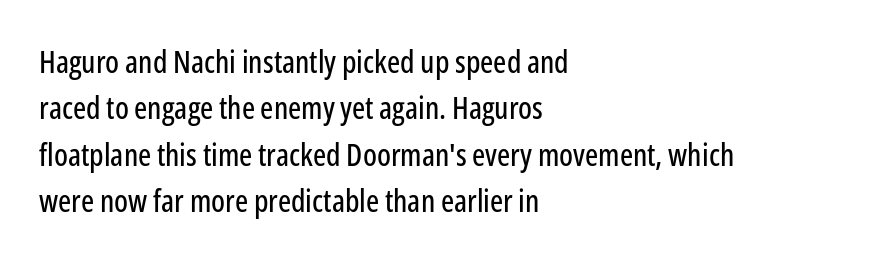
Q: Is the text italic (slanted)? A: No, it is upright.
Q: Is the typeface a serif or a sans-serif typeface? A: Sans-serif.
Q: Is the text underlined? A: No.
Q: How is the paragraph aligned? A: Left-aligned.
Q: Is the spacing between letters normal or unusually wide? A: Normal.
Q: Is the spacing between lines tight, normal or loose? A: Normal.
Q: Width (condensed, normal, or wide)? A: Condensed.
Q: Stroke contrast? A: Low.
Q: x-height? A: Medium.
Q: Monospaced? A: No.
